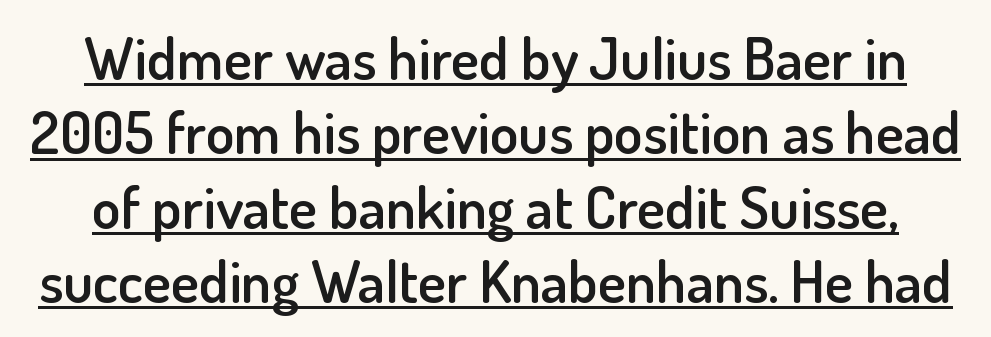
The image shows 59 px semibold sans-serif type, upright; set normal line spacing (1.26x), normal letter spacing, underlined; low stroke contrast and a small x-height.
